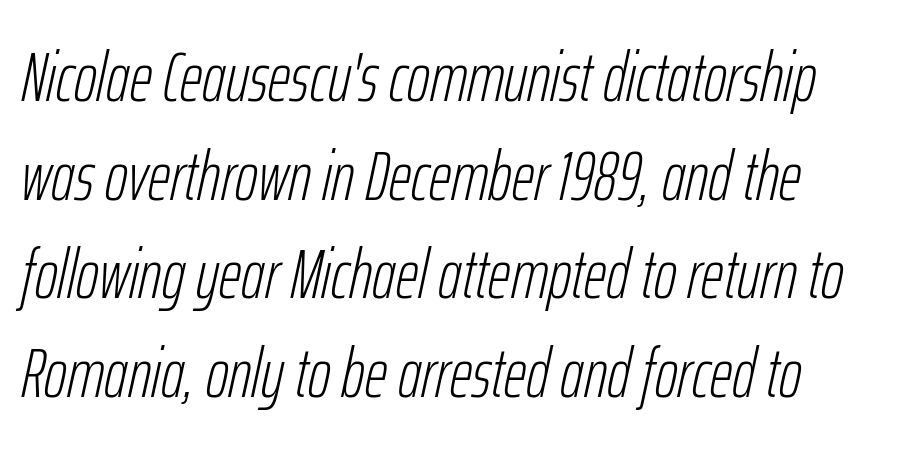
{"italic": "yes", "lean": "right", "slant_degrees": 12, "bold": "no", "weight": "light", "width": "condensed", "stroke_contrast": "low", "x_height": "medium", "monospaced": "no", "underline": "no", "align": "left", "line_spacing": "normal", "line_spacing_ratio": 1.41, "letter_spacing": "normal", "letter_spacing_em": 0.0, "glyph_px": 70}
